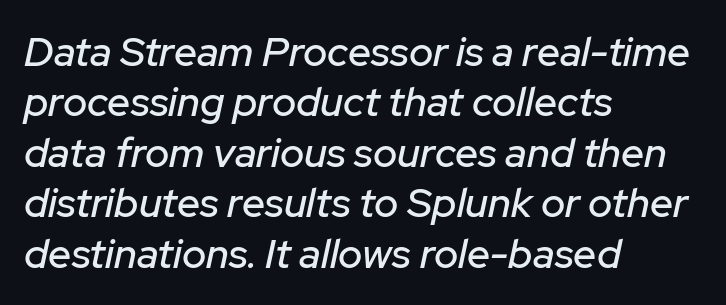
Horizontal alignment here is leftward, the default for most running prose. Beneath every word, the page is bare. Letter spacing: default. A typesetter would call this proportional, since set widths differ per character. This sample uses an oblique cut, with every glyph tilted off the vertical.
